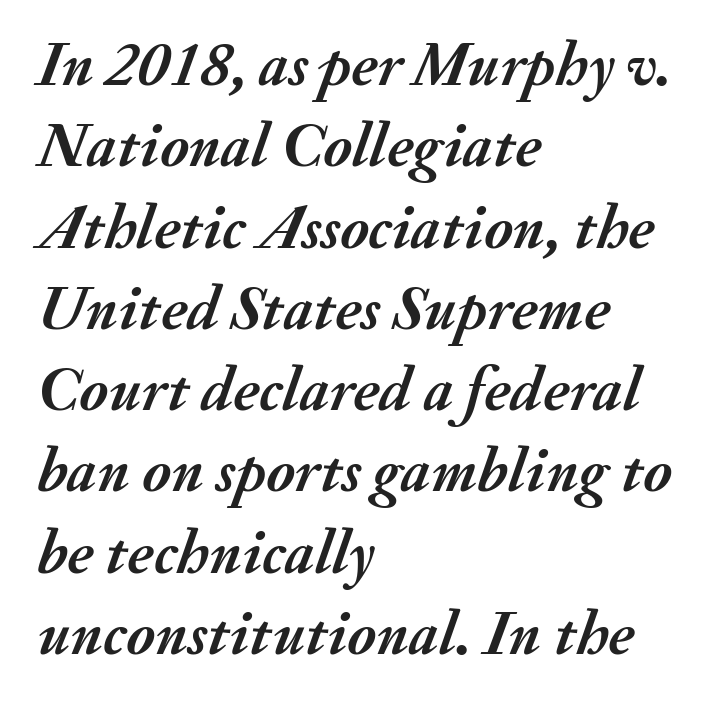
Q: Is the text bold? A: Yes.
Q: Is the text italic (slanted)? A: Yes, it leans right by about 20 degrees.
Q: Is the text underlined? A: No.
Q: How is the paragraph aligned? A: Left-aligned.
Q: Is the spacing between letters normal or unusually wide? A: Normal.
Q: Is the spacing between lines tight, normal or loose? A: Normal.
Q: Width (condensed, normal, or wide)? A: Normal.
Q: Stroke contrast? A: Medium.
Q: x-height? A: Small.
Q: Monospaced? A: No.
